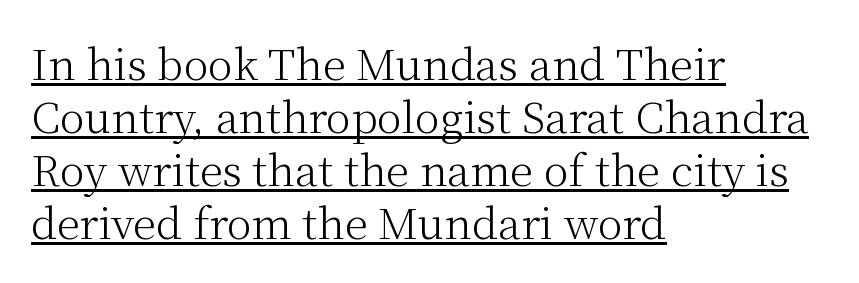
{"serif": "yes", "italic": "no", "bold": "no", "weight": "light", "width": "normal", "stroke_contrast": "medium", "x_height": "medium", "monospaced": "no", "underline": "yes", "align": "left", "line_spacing": "normal", "line_spacing_ratio": 1.26, "letter_spacing": "normal", "letter_spacing_em": 0.0, "glyph_px": 42}
